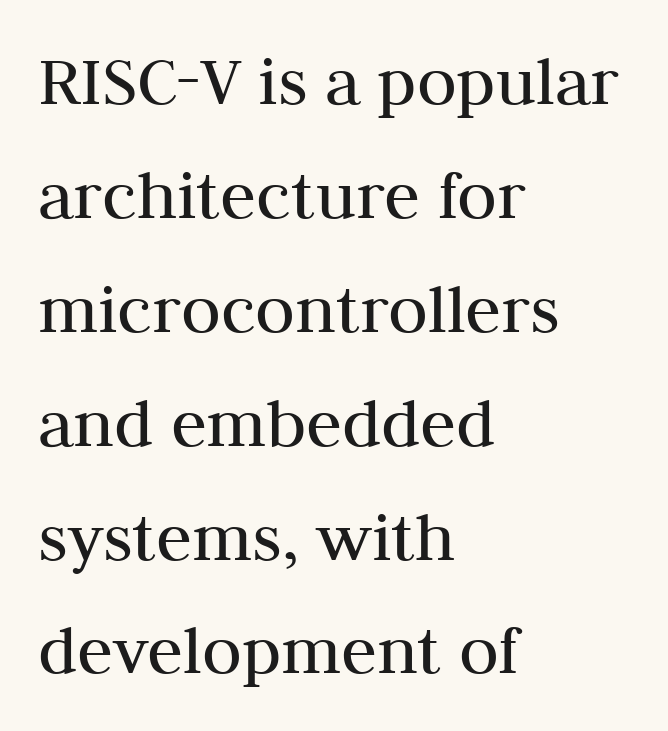
Q: Is the text bold? A: No.
Q: Is the text italic (slanted)? A: No, it is upright.
Q: Is the typeface a serif or a sans-serif typeface? A: Serif.
Q: Is the text underlined? A: No.
Q: How is the paragraph aligned? A: Left-aligned.
Q: Is the spacing between letters normal or unusually wide? A: Normal.
Q: Is the spacing between lines tight, normal or loose? A: Normal.
Q: Width (condensed, normal, or wide)? A: Normal.
Q: Stroke contrast? A: Medium.
Q: x-height? A: Medium.
Q: Monospaced? A: No.
